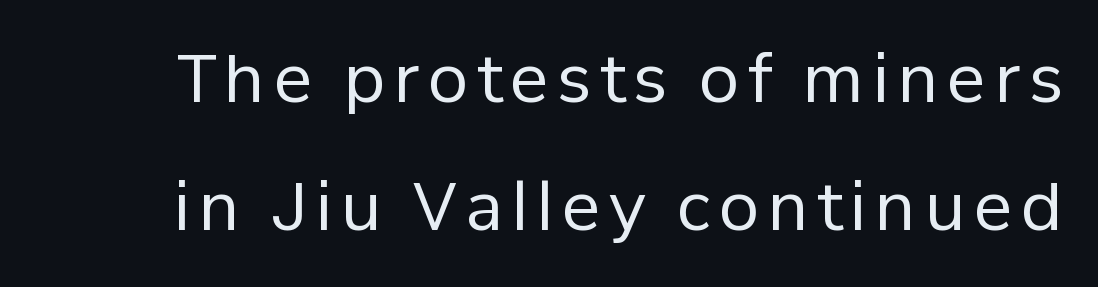
The image shows 65 px regular-weight sans-serif type, upright; set loose line spacing (1.97x), not underlined; low stroke contrast and a medium x-height.
